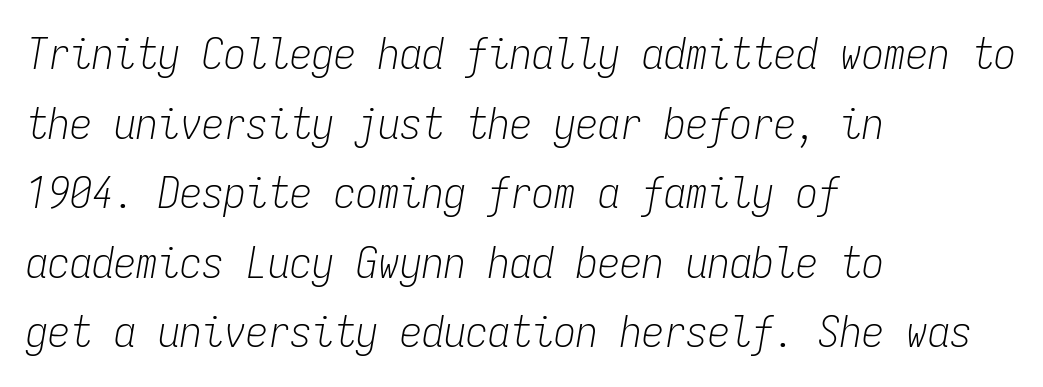
The letters march in equal steps, a hallmark of fixed-pitch type. The letters sit at their default tracking, neither squeezed nor spread. The letters are slanted; this is an italic face. Type without underlining.
